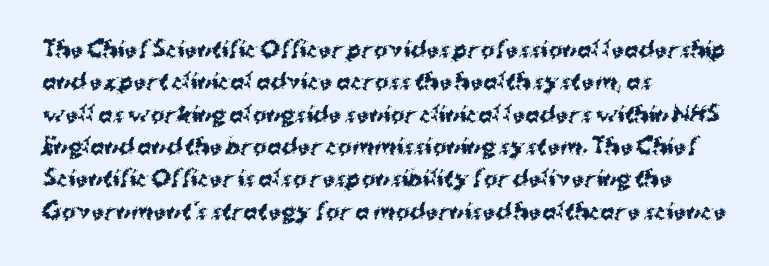
{"bold": "yes", "underline": "no", "align": "left", "line_spacing": "normal", "line_spacing_ratio": 1.54, "letter_spacing": "normal", "letter_spacing_em": 0.0, "glyph_px": 21}
